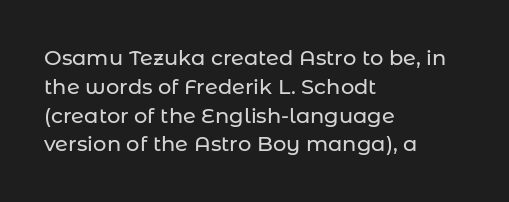
The image shows 21 px text type, upright; set left-aligned, normal line spacing (1.37x), normal letter spacing, not underlined.
